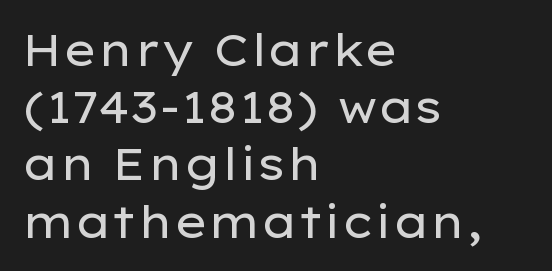
{"serif": "no", "italic": "no", "bold": "no", "weight": "regular", "width": "wide", "stroke_contrast": "low", "x_height": "medium", "monospaced": "no", "underline": "no", "align": "left", "line_spacing": "normal", "line_spacing_ratio": 1.3, "letter_spacing": "normal", "letter_spacing_em": 0.0, "glyph_px": 44}
